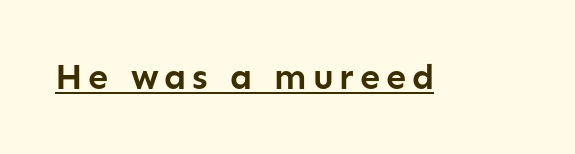
The lettering is marked with a stroke running underneath it. The characters look thick and weighty, a clear bold. Rendered with straight, roman letterforms. Does the type have serifs? No, each stem ends abruptly. The letters advance in unequal steps, a hallmark of proportional type.
